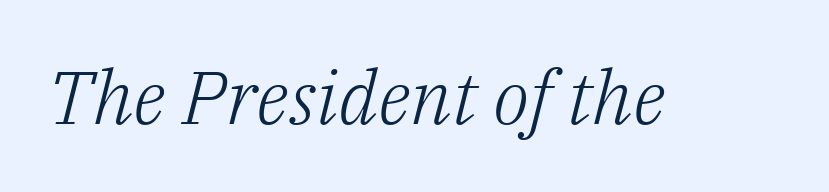
{"serif": "yes", "italic": "yes", "lean": "right", "slant_degrees": 14, "bold": "no", "weight": "light", "width": "normal", "stroke_contrast": "low", "x_height": "medium", "monospaced": "no", "underline": "no", "letter_spacing": "normal", "letter_spacing_em": 0.0, "glyph_px": 75}
